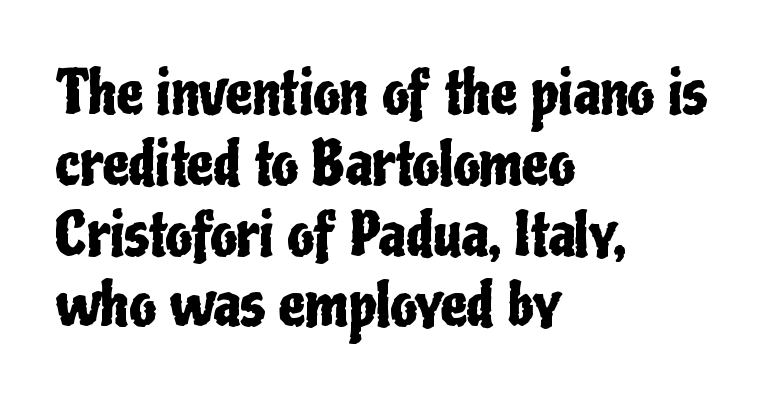
Character widths vary here, with narrow letters taking less room than wide ones. The setting favours the left margin, as ordinary paragraphs usually do. These lines were composed using upright roman letters. Standard letterfit; no display-style spreading of the glyphs.
